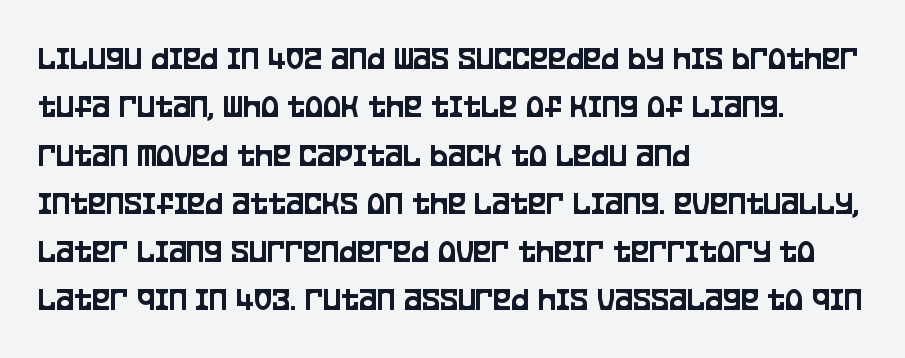
Q: Is the text italic (slanted)? A: No, it is upright.
Q: Is the typeface a serif or a sans-serif typeface? A: Sans-serif.
Q: Is the text underlined? A: No.
Q: How is the paragraph aligned? A: Left-aligned.
Q: Is the spacing between letters normal or unusually wide? A: Normal.
Q: Is the spacing between lines tight, normal or loose? A: Normal.
Q: Width (condensed, normal, or wide)? A: Condensed.
Q: Stroke contrast? A: Low.
Q: x-height? A: Large.
Q: Monospaced? A: No.
